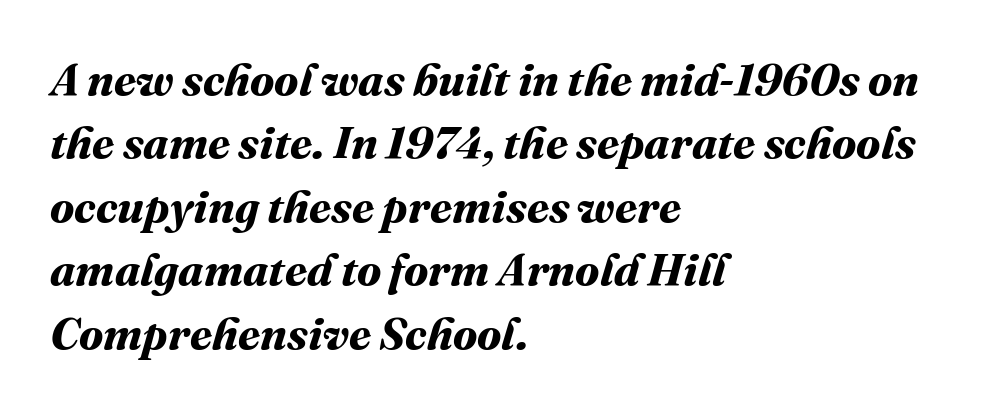
The image shows 45 px bold type; set left-aligned, normal line spacing (1.41x), normal letter spacing, not underlined; medium stroke contrast and a medium x-height.
